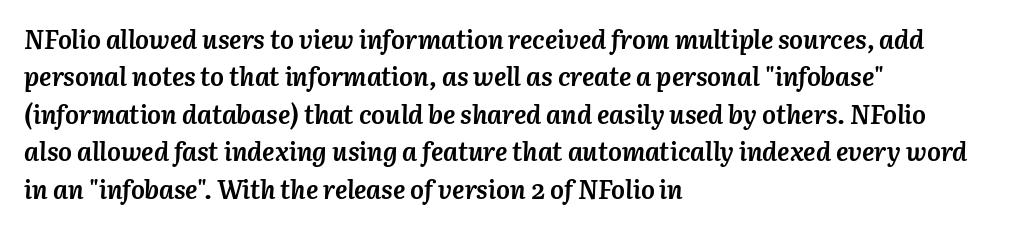
Vertical spacing — default. If you drew a line through each stem, it would be angled. As a designer I'd log this as weight 700, bold. Clear beneath every line of the passage. Caption: multi-line text, flush left, ragged right. Is the letter spacing exaggerated? No — it looks like the ordinary default.
